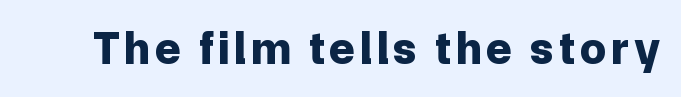
The image shows 46 px bold sans-serif type, upright; set not underlined; low stroke contrast and a medium x-height.
